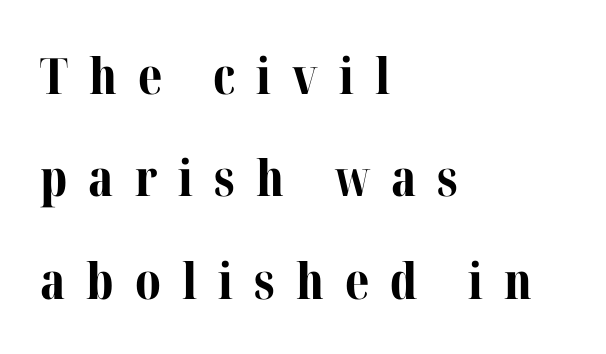
Q: Is the text bold? A: Yes.
Q: Is the text italic (slanted)? A: No, it is upright.
Q: Is the typeface a serif or a sans-serif typeface? A: Serif.
Q: Is the text underlined? A: No.
Q: How is the paragraph aligned? A: Left-aligned.
Q: Is the spacing between letters normal or unusually wide? A: Unusually wide.
Q: Is the spacing between lines tight, normal or loose? A: Loose.
Q: Width (condensed, normal, or wide)? A: Normal.
Q: Stroke contrast? A: Medium.
Q: x-height? A: Medium.
Q: Monospaced? A: No.
